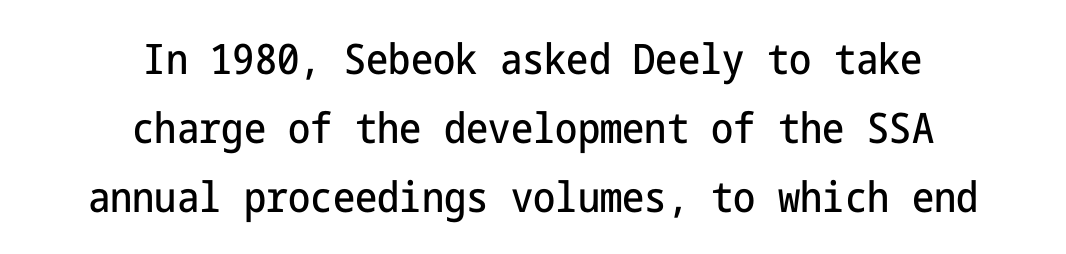
This rendering leaves character spacing at its baseline value. How would I describe the line gaps? Plain and ordinary. The baseline area is clear. The rendering positions every line midway between the sides.
